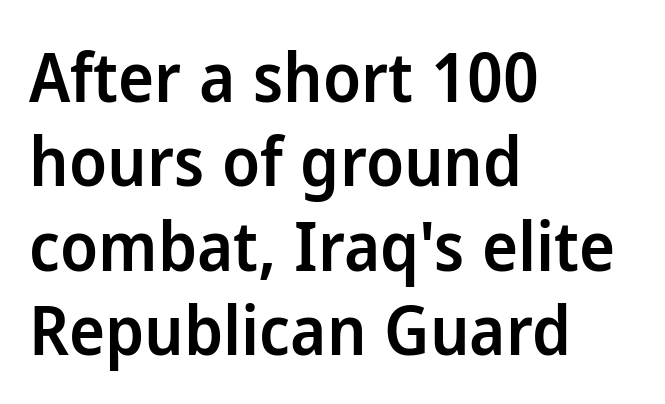
To sum up the face: it is a sans, with no serifs. Horizontal alignment here is leftward, the default for most running prose. Do the characters align in a grid? No, the font is proportional. Every letter is mildly thick-stroked: semibold rather than bold. The words here are not underlined. Honestly, the letter spacing is just normal — you wouldn't notice it.
